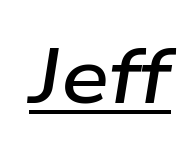
{"italic": "yes", "lean": "right", "slant_degrees": 9, "bold": "semi", "weight": "semibold", "width": "wide", "stroke_contrast": "low", "x_height": "medium", "monospaced": "no", "underline": "yes", "letter_spacing": "normal", "letter_spacing_em": 0.0, "glyph_px": 77}
